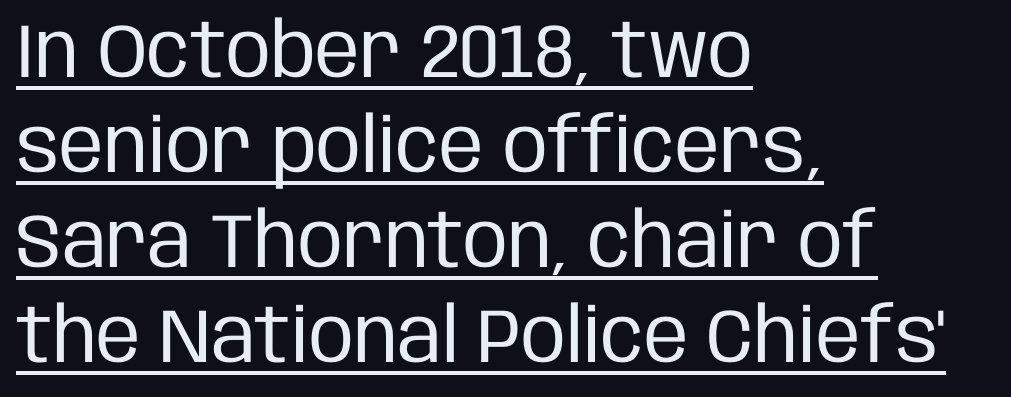
Regular leading. A sans-serif font was chosen for this passage. Posture: upright roman. Between one letter and the next there's only the usual sliver of space. Beneath each row of characters lies a ruled line. Each letter keeps its own natural width here, so spacing adapts to shape.
